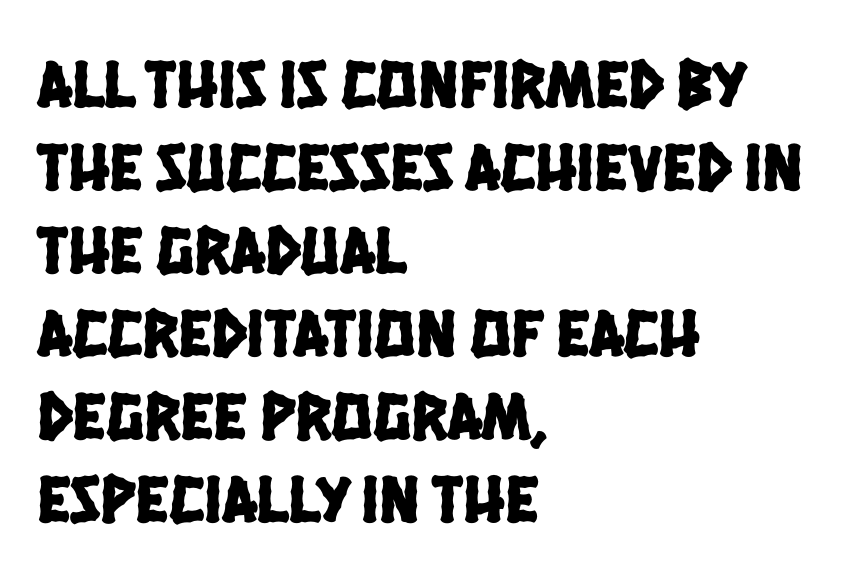
Q: Is the typeface a serif or a sans-serif typeface? A: Sans-serif.
Q: Is the text underlined? A: No.
Q: How is the paragraph aligned? A: Left-aligned.
Q: Is the spacing between letters normal or unusually wide? A: Normal.
Q: Width (condensed, normal, or wide)? A: Condensed.
Q: Stroke contrast? A: Low.
Q: x-height? A: Large.
Q: Monospaced? A: No.
